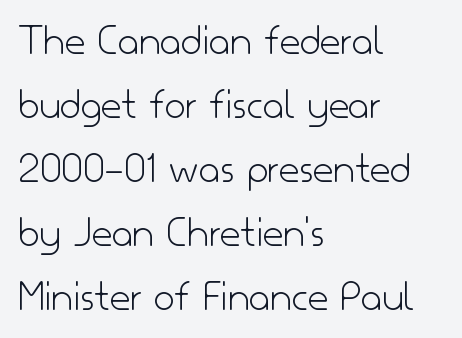
The image shows 45 px light sans-serif type, upright; set left-aligned, normal line spacing (1.42x), normal letter spacing, not underlined; low stroke contrast and a small x-height.
